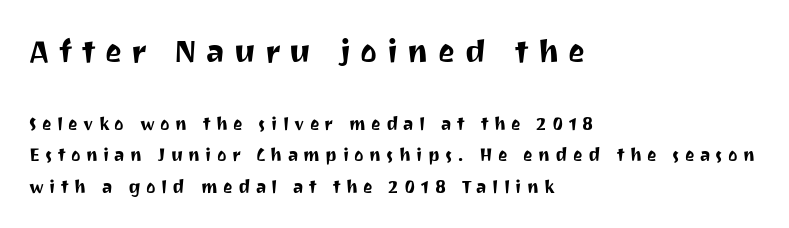
Q: Is the text italic (slanted)? A: No, it is upright.
Q: Is the typeface a serif or a sans-serif typeface? A: Sans-serif.
Q: Is the text underlined? A: No.
Q: How is the paragraph aligned? A: Left-aligned.
Q: Is the spacing between letters normal or unusually wide? A: Unusually wide.
Q: Which block of text is set in a larger size, the first (top) or the second (bottom)? A: The first (top) one.
Q: Width (condensed, normal, or wide)? A: Normal.
Q: Stroke contrast? A: Medium.
Q: x-height? A: Medium.
Q: Monospaced? A: No.
